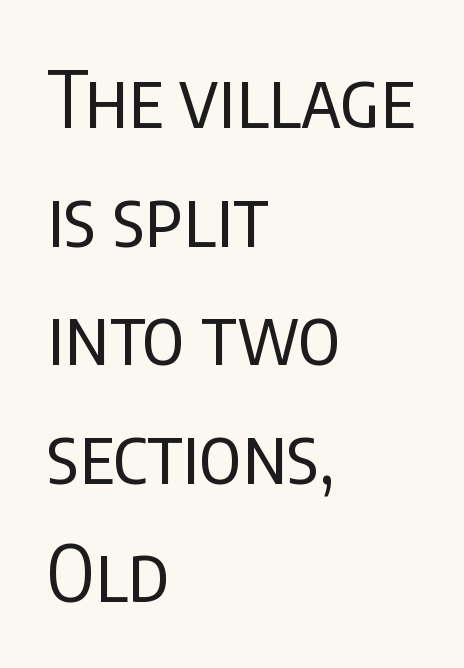
The line-height multiplier appears to be the usual default. The passage shown is typed in a proportional face where columns would drift. The string is rendered with underlining switched off. No extra tracking has been applied to these lines. A quiet, ordinary-to-light weight characterises the typeface.
